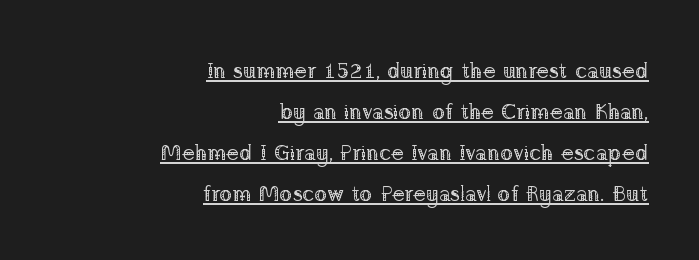
Q: Is the text bold? A: No.
Q: Is the text italic (slanted)? A: No, it is upright.
Q: Is the text underlined? A: Yes.
Q: How is the paragraph aligned? A: Right-aligned.
Q: Is the spacing between letters normal or unusually wide? A: Normal.
